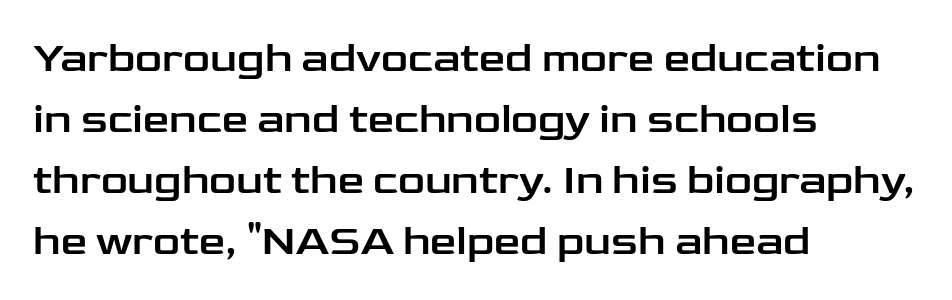
{"serif": "no", "italic": "no", "width": "wide", "stroke_contrast": "low", "x_height": "medium", "monospaced": "no", "underline": "no", "align": "left", "line_spacing": "normal", "line_spacing_ratio": 1.45, "letter_spacing": "normal", "letter_spacing_em": 0.0, "glyph_px": 42}
